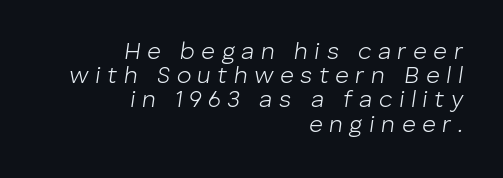
Is the letter spacing exaggerated? Yes — the characters are pushed far apart. Line spacing here is tight. Where is the straight margin? On the right. The font is comparable to plain body text, perhaps lighter. Descenders hang freely into open space.
